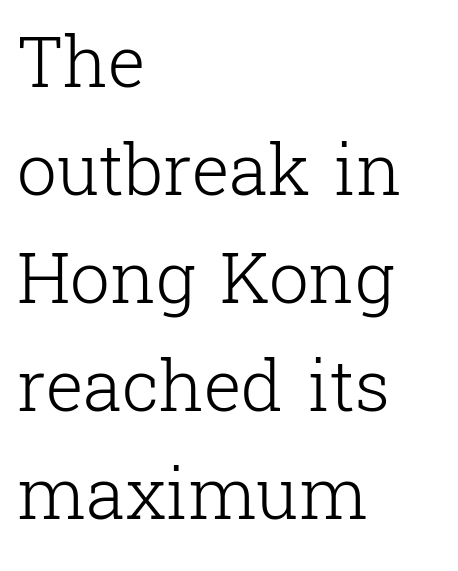
Character widths vary here, with narrow letters taking less room than wide ones. What's the leading like? Ordinary, nothing unusual. Each row of text sits above clean, open space. The font sits on the lighter half of the weight spectrum, regular included.
